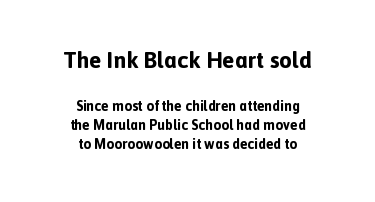
The image shows 23 px bold type, upright; set centered, normal line spacing (1.37x), normal letter spacing, not underlined; the first (top) block is 1.64x larger.
